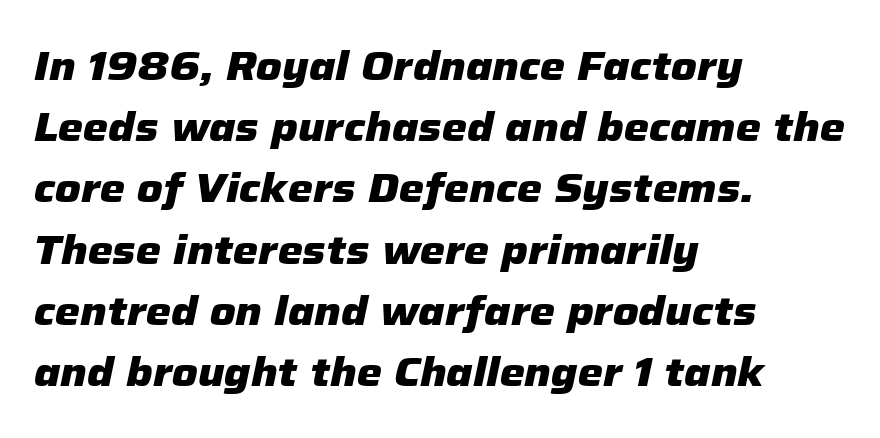
Typographic density is high because the face is bold. Layout note: lines flush left. Style check: oblique. These lines are rendered in a variable-pitch font.
